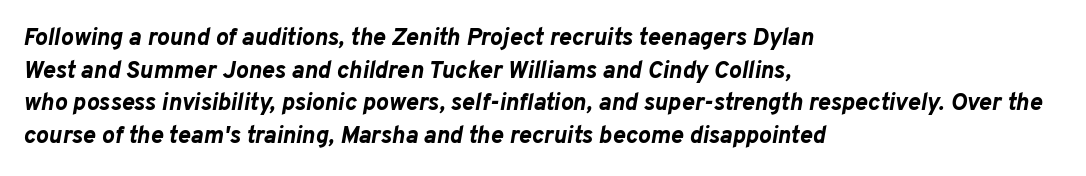
The image shows 24 px bold type, italic (leaning right); set left-aligned, normal line spacing (1.36x), normal letter spacing, not underlined.
